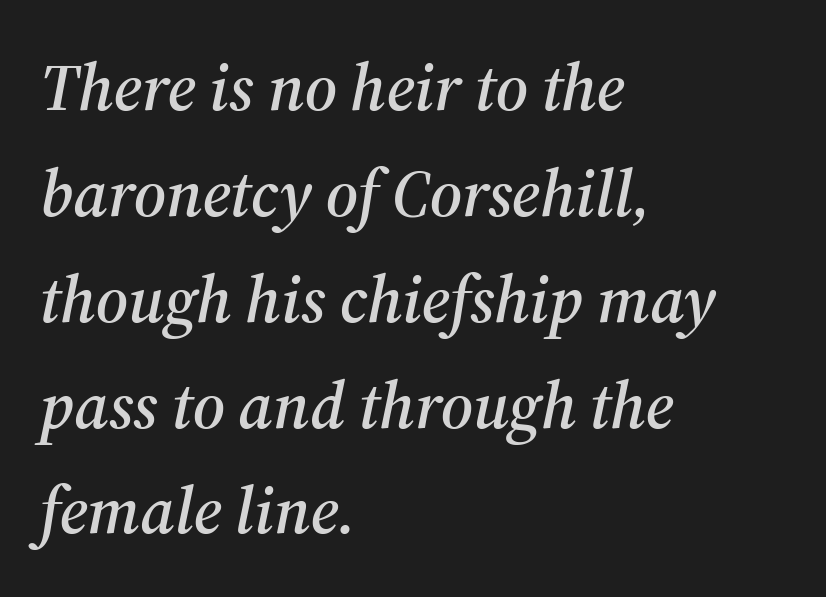
{"serif": "yes", "italic": "yes", "lean": "right", "slant_degrees": 12, "width": "normal", "stroke_contrast": "medium", "x_height": "medium", "monospaced": "no", "underline": "no", "align": "left", "line_spacing": "normal", "line_spacing_ratio": 1.58, "letter_spacing": "normal", "letter_spacing_em": 0.0, "glyph_px": 67}
